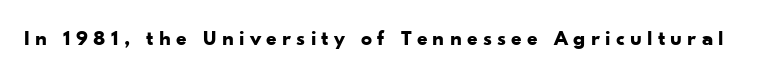
The image shows 22 px bold type, upright; set unusually wide letter spacing (+0.23 em), not underlined.
